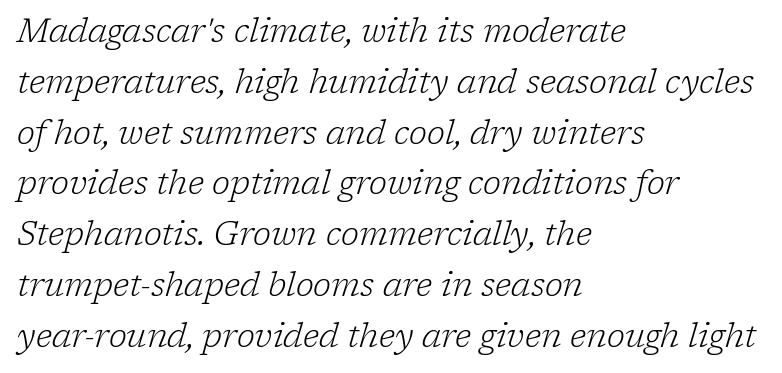
The gap between lines stays unmarked. To sum up the face: it has serifs. Does the lettering tilt? It does — this is italic. The letters advance in unequal steps, a hallmark of proportional type.
